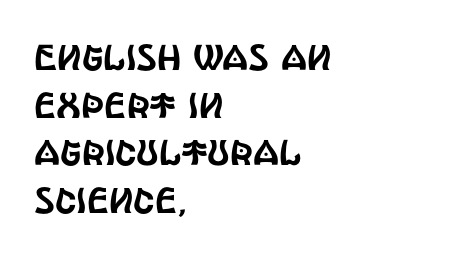
The image shows 36 px condensed sans-serif type, upright; set left-aligned, normal line spacing (1.32x), normal letter spacing, not underlined; a large x-height.
